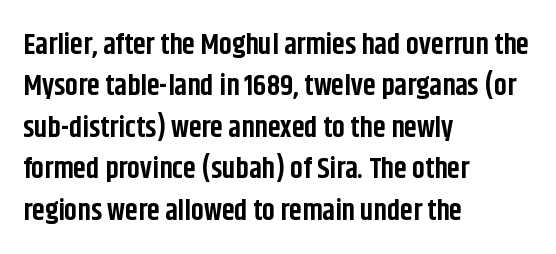
Q: Is the text bold? A: Yes.
Q: Is the text italic (slanted)? A: No, it is upright.
Q: Is the typeface a serif or a sans-serif typeface? A: Sans-serif.
Q: Is the text underlined? A: No.
Q: How is the paragraph aligned? A: Left-aligned.
Q: Is the spacing between letters normal or unusually wide? A: Normal.
Q: Is the spacing between lines tight, normal or loose? A: Normal.
Q: Width (condensed, normal, or wide)? A: Condensed.
Q: Stroke contrast? A: Low.
Q: x-height? A: Large.
Q: Monospaced? A: No.
